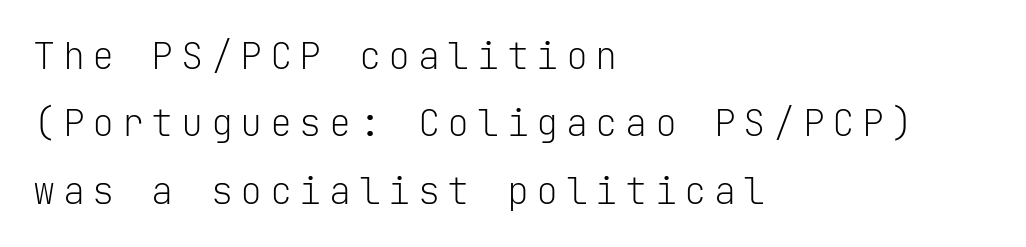
{"serif": "no", "italic": "no", "bold": "no", "weight": "light", "width": "normal", "stroke_contrast": "low", "x_height": "medium", "monospaced": "yes", "underline": "no", "align": "left", "line_spacing_ratio": 1.82, "letter_spacing": "wide", "letter_spacing_em": 0.2, "glyph_px": 37}
